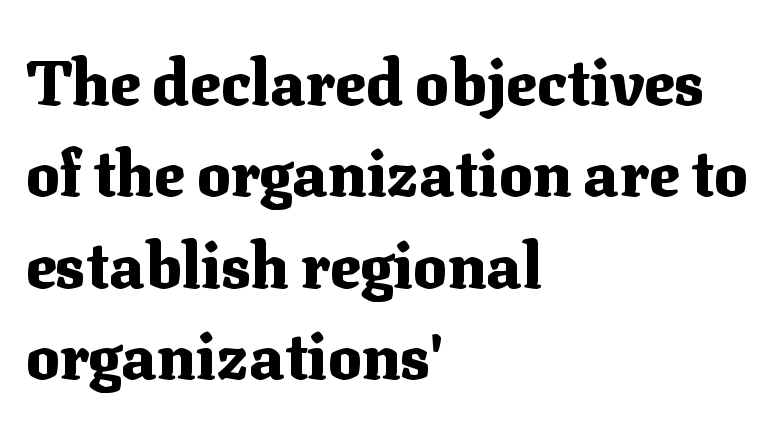
Q: Is the text bold? A: Yes.
Q: Is the text italic (slanted)? A: No, it is upright.
Q: Is the typeface a serif or a sans-serif typeface? A: Serif.
Q: Is the text underlined? A: No.
Q: How is the paragraph aligned? A: Left-aligned.
Q: Is the spacing between letters normal or unusually wide? A: Normal.
Q: Is the spacing between lines tight, normal or loose? A: Normal.
Q: Width (condensed, normal, or wide)? A: Normal.
Q: Stroke contrast? A: Medium.
Q: x-height? A: Medium.
Q: Monospaced? A: No.
